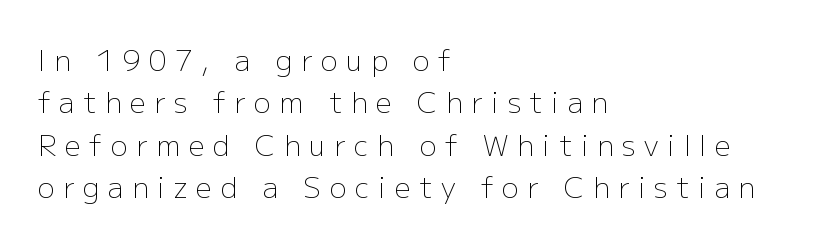
Q: Is the text bold? A: No.
Q: Is the text italic (slanted)? A: No, it is upright.
Q: Is the typeface a serif or a sans-serif typeface? A: Sans-serif.
Q: Is the text underlined? A: No.
Q: How is the paragraph aligned? A: Left-aligned.
Q: Is the spacing between letters normal or unusually wide? A: Unusually wide.
Q: Is the spacing between lines tight, normal or loose? A: Normal.
Q: Width (condensed, normal, or wide)? A: Normal.
Q: Stroke contrast? A: Low.
Q: x-height? A: Medium.
Q: Monospaced? A: No.
